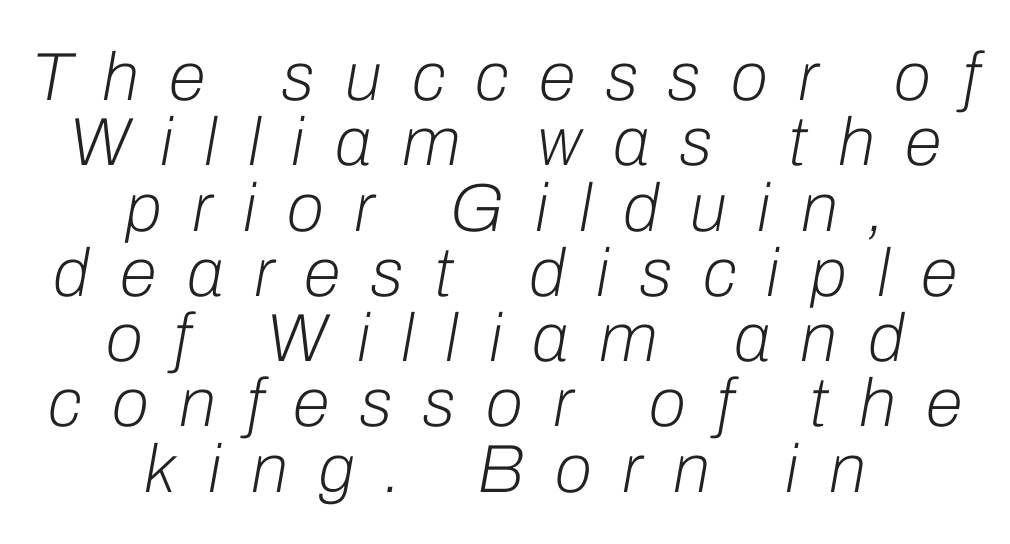
The image shows 68 px light type, italic (leaning right); set centered, tight line spacing (0.96x), unusually wide letter spacing (+0.45 em), not underlined; low stroke contrast and a medium x-height.
